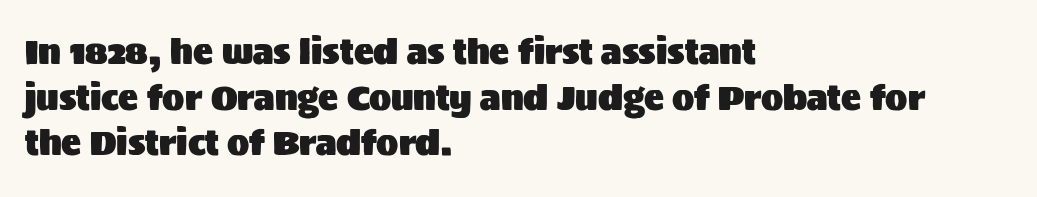
Q: Is the text italic (slanted)? A: No, it is upright.
Q: Is the typeface a serif or a sans-serif typeface? A: Sans-serif.
Q: Is the text underlined? A: No.
Q: How is the paragraph aligned? A: Left-aligned.
Q: Is the spacing between letters normal or unusually wide? A: Normal.
Q: Is the spacing between lines tight, normal or loose? A: Normal.
Q: Width (condensed, normal, or wide)? A: Normal.
Q: Stroke contrast? A: Medium.
Q: x-height? A: Large.
Q: Monospaced? A: No.
